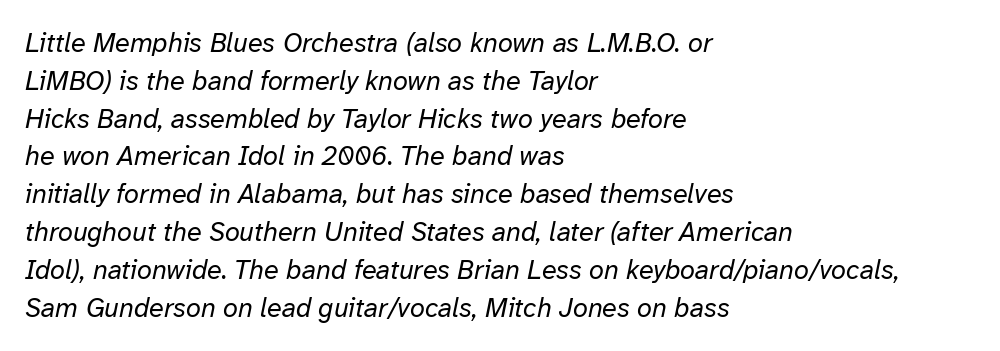
The image shows 27 px text type, italic (leaning right); set left-aligned, normal line spacing (1.4x), normal letter spacing, not underlined.
